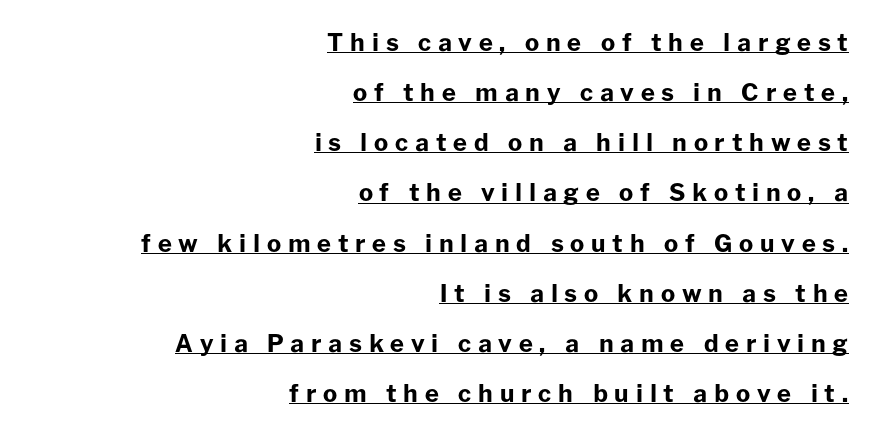
{"italic": "no", "bold": "yes", "underline": "yes", "align": "right", "line_spacing": "loose", "line_spacing_ratio": 2.09, "letter_spacing": "wide", "letter_spacing_em": 0.28, "glyph_px": 24}
